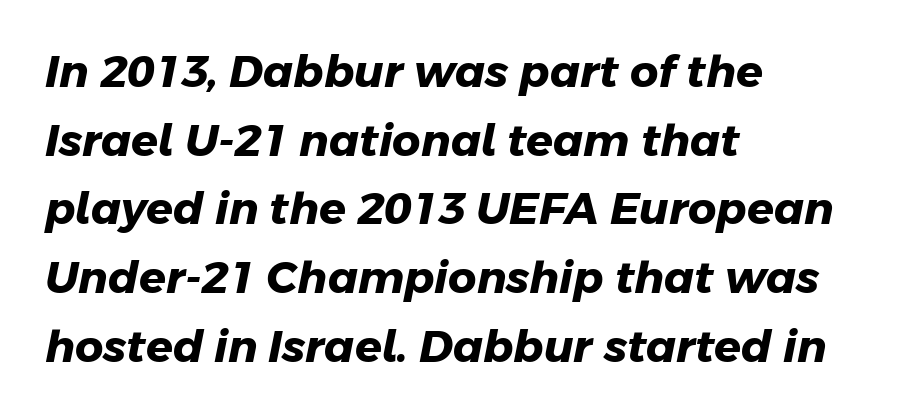
Q: Is the text bold? A: Yes.
Q: Is the typeface a serif or a sans-serif typeface? A: Sans-serif.
Q: Is the text underlined? A: No.
Q: How is the paragraph aligned? A: Left-aligned.
Q: Is the spacing between letters normal or unusually wide? A: Normal.
Q: Is the spacing between lines tight, normal or loose? A: Normal.
Q: Width (condensed, normal, or wide)? A: Normal.
Q: Stroke contrast? A: Low.
Q: x-height? A: Medium.
Q: Monospaced? A: No.
